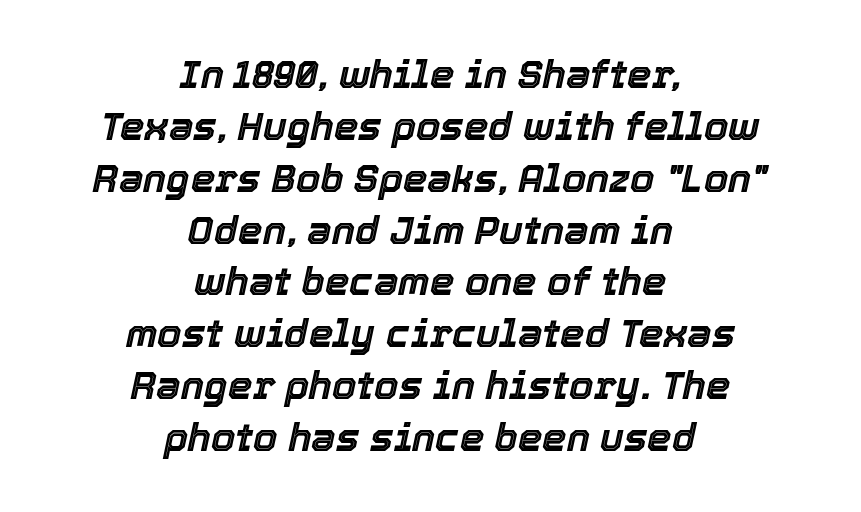
Q: Is the text italic (slanted)? A: Yes, it leans right by about 12 degrees.
Q: Is the text underlined? A: No.
Q: How is the paragraph aligned? A: Centered.
Q: Is the spacing between letters normal or unusually wide? A: Normal.
Q: Is the spacing between lines tight, normal or loose? A: Normal.
Q: Width (condensed, normal, or wide)? A: Normal.
Q: x-height? A: Medium.
Q: Monospaced? A: No.
